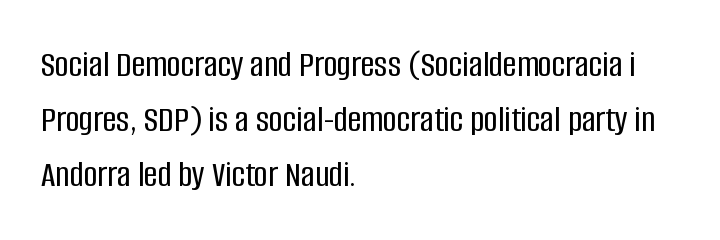
Whoever set this chose a conventional vertical rhythm. One-word summary of the alignment: left. Looks like regular typesetting: each glyph gets only the width it needs. Vertical strokes here are truly vertical. Compared with typical body copy, the letter spacing here is the same. Stroke terminals: plain, sans-serif.
